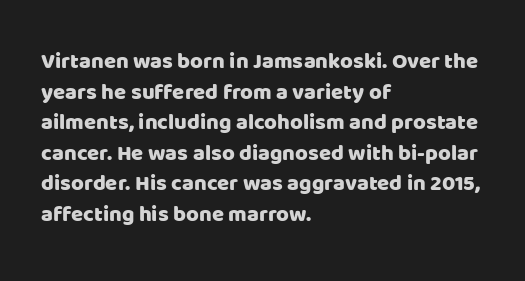
The image shows 22 px text type, upright; set left-aligned, normal line spacing (1.39x), normal letter spacing, not underlined.
